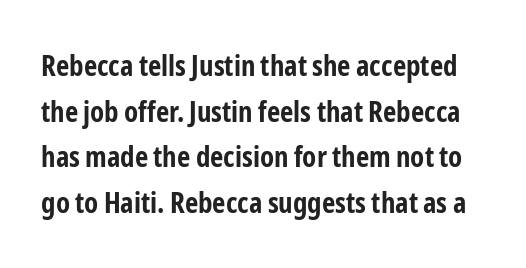
The image shows 29 px bold, condensed sans-serif type, upright; set normal line spacing (1.57x), normal letter spacing, not underlined; low stroke contrast and a medium x-height.
